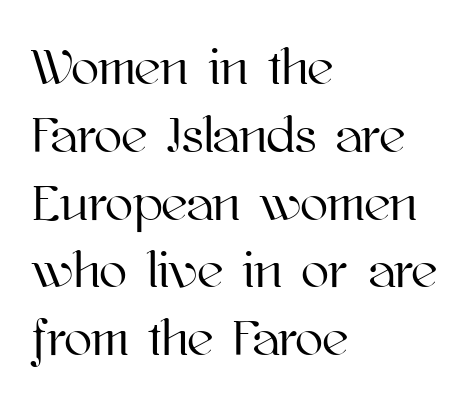
The image shows 51 px text type, upright; set left-aligned, normal line spacing (1.33x), normal letter spacing, not underlined; high stroke contrast and a medium x-height.
